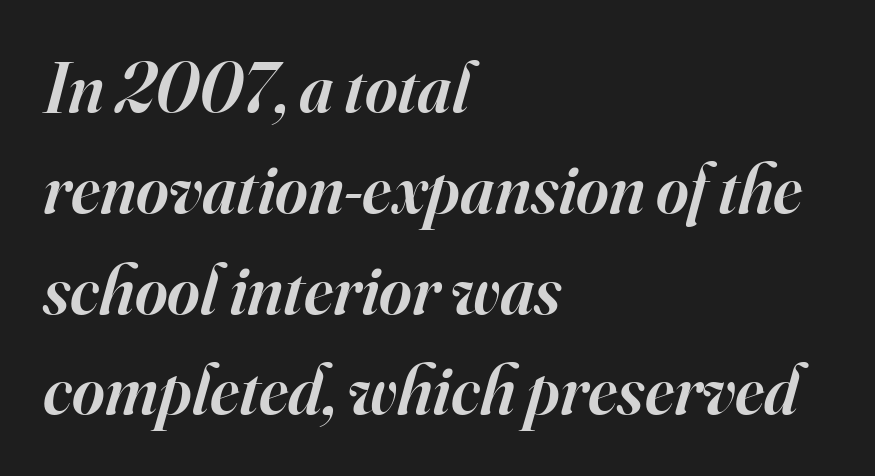
Default kerning and tracking; the words read as compact shapes. Little horizontal feet cap the strokes, marking this as serif type. Line beginnings align vertically; line endings do not. Yep, that's italic — everything's leaning. The rendering uses natural spacing where letterforms have individual widths. Anything drawn beneath the words? Only blank space.
